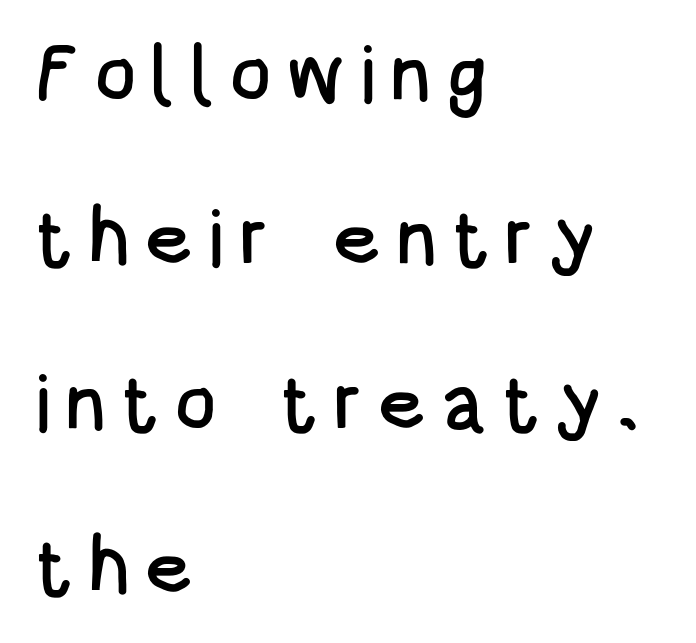
Q: Is the text italic (slanted)? A: No, it is upright.
Q: Is the typeface a serif or a sans-serif typeface? A: Sans-serif.
Q: Is the text underlined? A: No.
Q: How is the paragraph aligned? A: Left-aligned.
Q: Is the spacing between lines tight, normal or loose? A: Loose.
Q: Width (condensed, normal, or wide)? A: Condensed.
Q: Stroke contrast? A: Low.
Q: x-height? A: Large.
Q: Monospaced? A: No.
